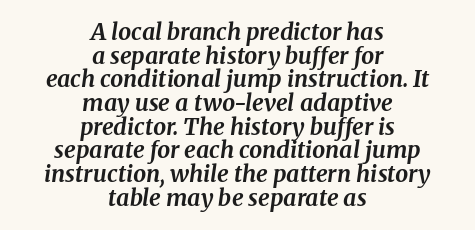
Q: Is the text bold? A: Yes.
Q: Is the text italic (slanted)? A: Yes, it leans right by about 8 degrees.
Q: Is the text underlined? A: No.
Q: How is the paragraph aligned? A: Centered.
Q: Is the spacing between letters normal or unusually wide? A: Normal.
Q: Is the spacing between lines tight, normal or loose? A: Tight.
